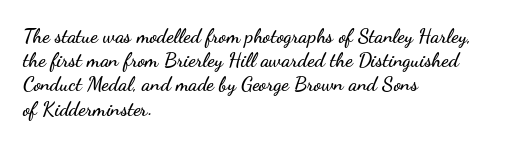
The line texture is even and compact thanks to regular tracking. Which margin do the lines hug? The left one — the right edge is uneven. Letters rest on an invisible, unmarked baseline.
